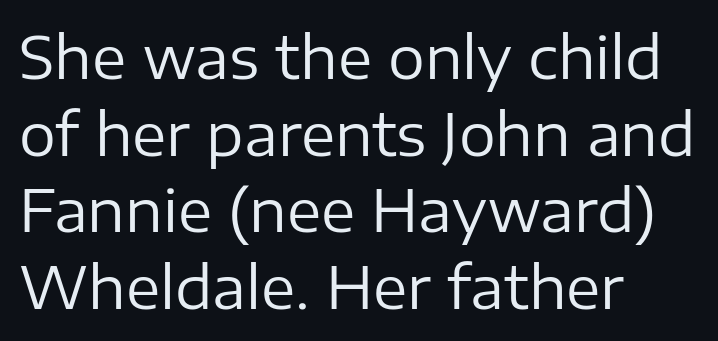
Q: Is the text bold? A: No.
Q: Is the text italic (slanted)? A: No, it is upright.
Q: Is the typeface a serif or a sans-serif typeface? A: Sans-serif.
Q: Is the text underlined? A: No.
Q: How is the paragraph aligned? A: Left-aligned.
Q: Is the spacing between letters normal or unusually wide? A: Normal.
Q: Is the spacing between lines tight, normal or loose? A: Normal.
Q: Width (condensed, normal, or wide)? A: Normal.
Q: Stroke contrast? A: Low.
Q: x-height? A: Medium.
Q: Monospaced? A: No.
